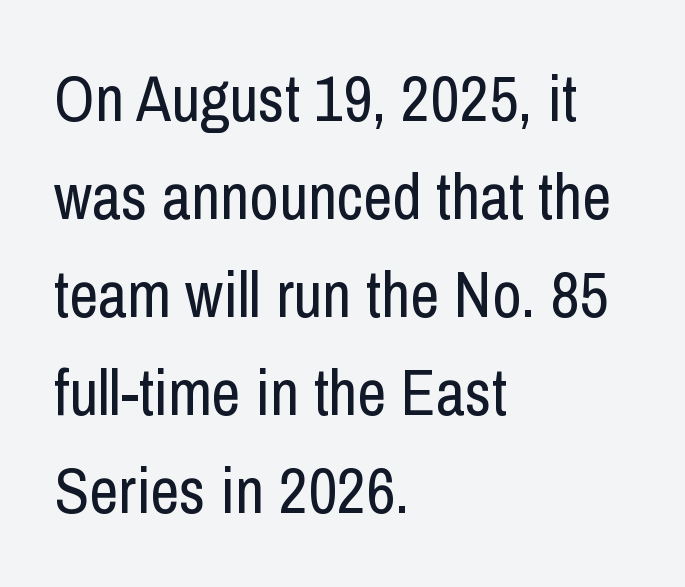
Line spacing here is normal. Bare-footed words on every line. Do the characters align in a grid? No, the font is proportional. The tracking reads as untouched default to a designer's eye. The lines in this sample share a left origin and differ only in where they stop. Upright lettering throughout.
